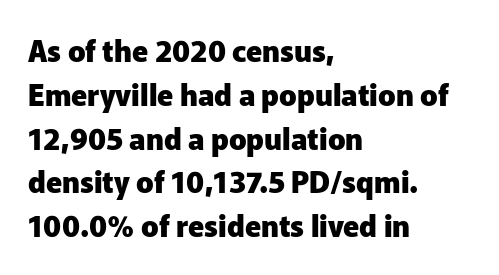
The image shows 29 px heavy sans-serif type, upright; set left-aligned, normal line spacing (1.51x), normal letter spacing, not underlined; low stroke contrast and a medium x-height.
